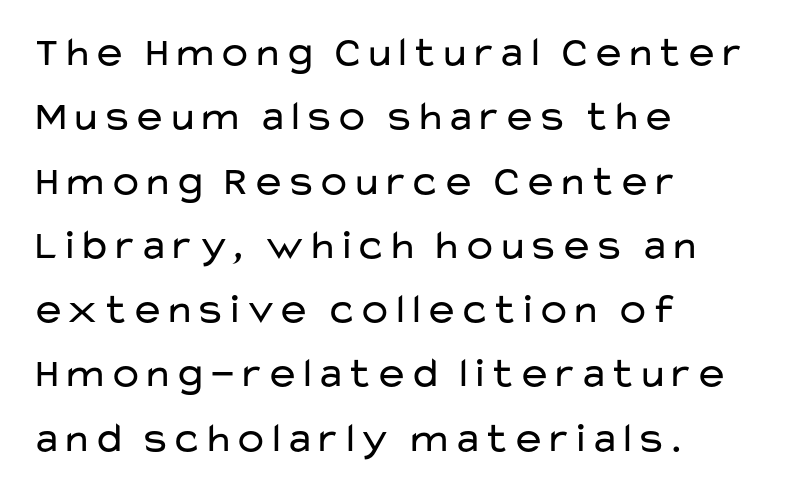
The line texture is even and compact thanks to regular tracking. Lines of text with bare space underneath. The lettering stays uniformly vertical, giving the passage a roman look. Unbolded letterforms with no extra heft.
